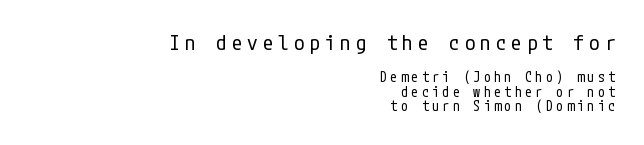
The image shows 21 px text type, upright; set right-aligned, tight line spacing (1.05x), unusually wide letter spacing (+0.24 em), not underlined; the first (top) block is 1.5x larger.
